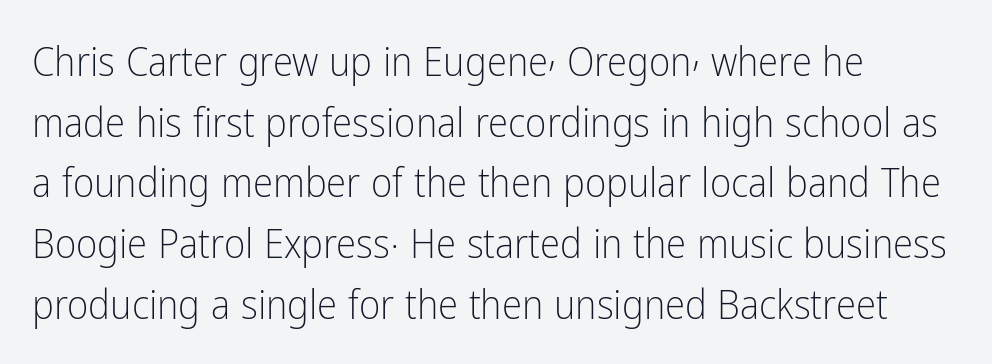
The weight tops out at a normal text grade. Rule under the text: the space is simply empty. If you measured baseline to baseline, you'd find a middling distance. The lettering holds an erect, upright posture throughout. Line beginnings align vertically; line endings do not.
